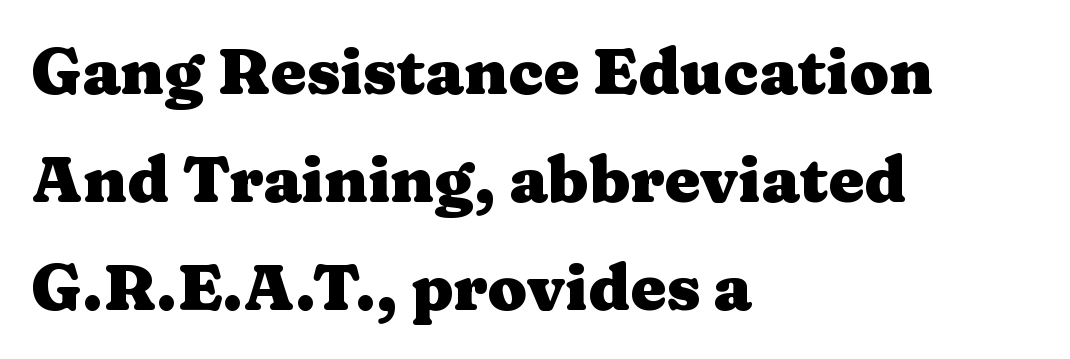
Descenders are the only things crossing below the line. The letters stand upright; this is a roman face. The rendering uses natural spacing where letterforms have individual widths. Look at the stroke-to-counter ratio: heavy, a bold.
